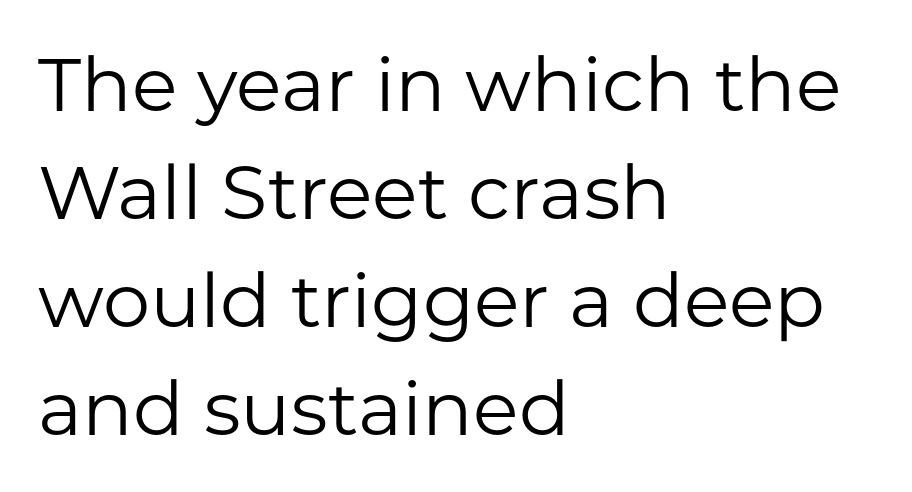
{"serif": "no", "italic": "no", "bold": "no", "weight": "regular", "width": "normal", "stroke_contrast": "low", "x_height": "medium", "monospaced": "no", "underline": "no", "align": "left", "line_spacing": "normal", "line_spacing_ratio": 1.44, "letter_spacing": "normal", "letter_spacing_em": 0.0, "glyph_px": 75}
